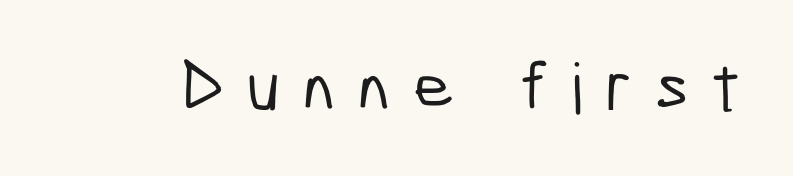
{"serif": "no", "width": "condensed", "stroke_contrast": "low", "x_height": "medium", "monospaced": "no", "underline": "no", "letter_spacing": "wide", "letter_spacing_em": 0.33, "glyph_px": 70}
